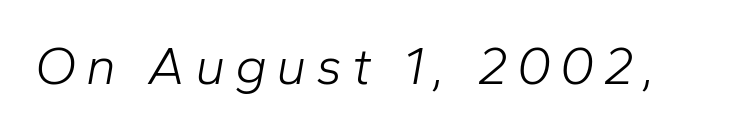
{"italic": "yes", "lean": "right", "slant_degrees": 10, "bold": "no", "weight": "light", "width": "normal", "stroke_contrast": "low", "x_height": "medium", "monospaced": "no", "underline": "no", "glyph_px": 53}
